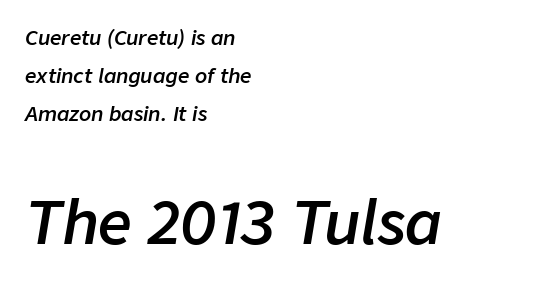
Q: Is the text bold? A: Semi-bold.
Q: Is the text italic (slanted)? A: Yes, it leans right by about 9 degrees.
Q: Is the text underlined? A: No.
Q: How is the paragraph aligned? A: Left-aligned.
Q: Is the spacing between letters normal or unusually wide? A: Normal.
Q: Is the spacing between lines tight, normal or loose? A: Loose.
Q: Which block of text is set in a larger size, the first (top) or the second (bottom)? A: The second (bottom) one.
Q: Width (condensed, normal, or wide)? A: Normal.
Q: Stroke contrast? A: Low.
Q: x-height? A: Medium.
Q: Monospaced? A: No.
